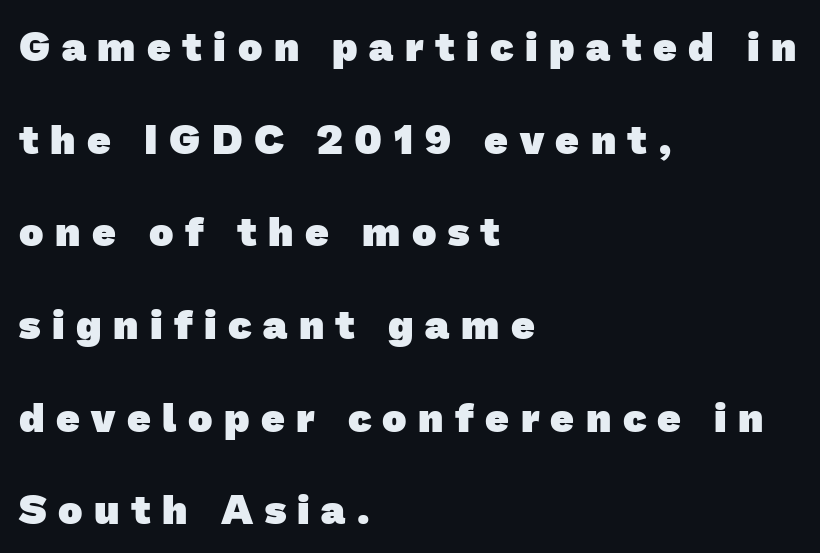
The image shows 41 px heavy sans-serif type; set left-aligned, loose line spacing (2.26x), unusually wide letter spacing (+0.28 em), not underlined; low stroke contrast and a medium x-height.
